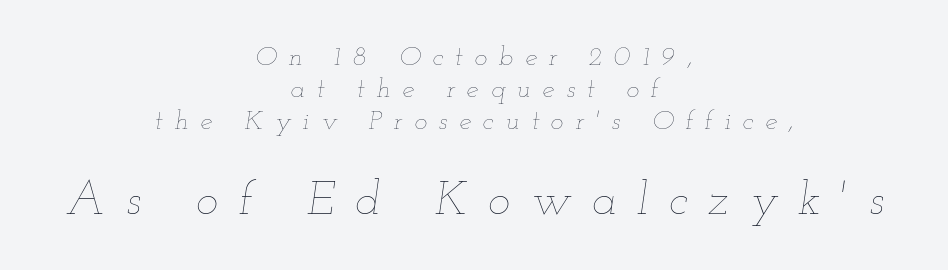
Spacing verdict: proportional, widths tailored to each character. Which chunk is bigger? The second one — the bottom block dwarfs the top. The string is rendered with underlining switched off. Vertical stems look standard width or narrower in stroke.
